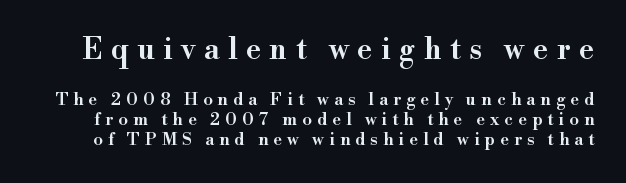
The image shows 29 px semibold serif type, upright; set line spacing 1.17x, unusually wide letter spacing (+0.3 em), not underlined; the first (top) block is 1.71x larger; high stroke contrast and a small x-height.
